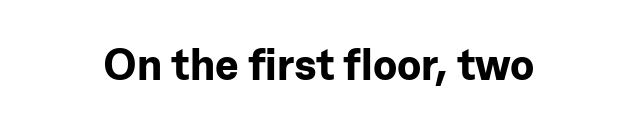
The image shows 44 px bold sans-serif type, upright; set normal letter spacing, not underlined; low stroke contrast and a medium x-height.
